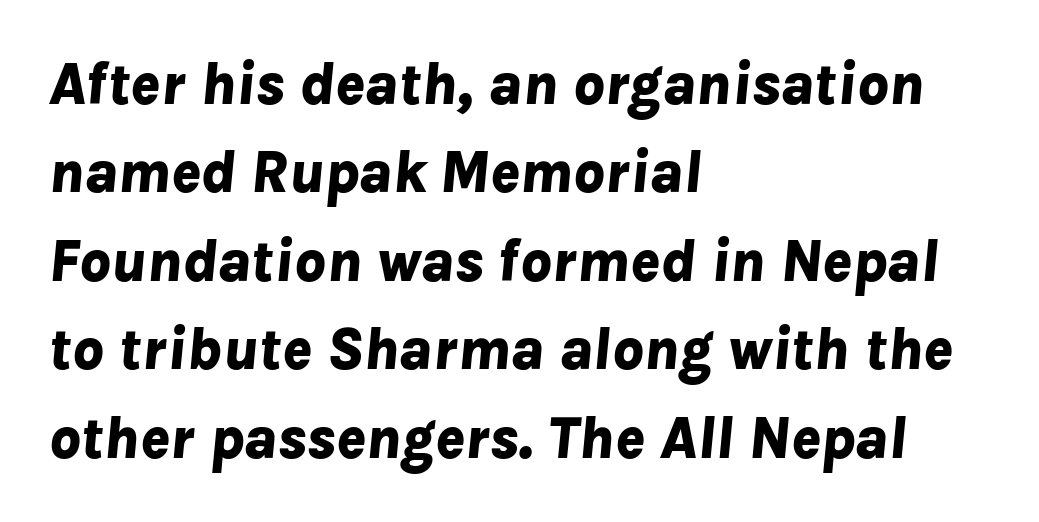
Compared with a centered layout, this one pins lines to the left instead. The designer left line spacing at the default. The passage shown is typed in a proportional face where columns would drift. Each row of text sits above clean, open space.
